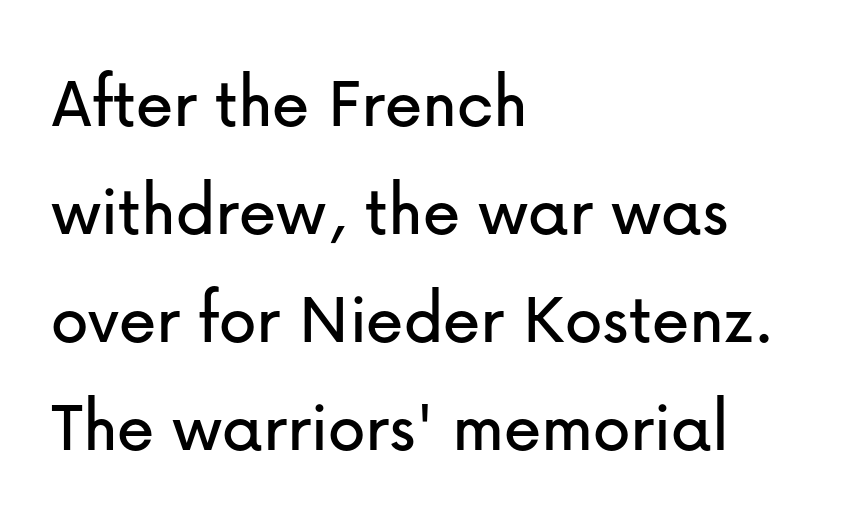
Q: Is the text italic (slanted)? A: No, it is upright.
Q: Is the typeface a serif or a sans-serif typeface? A: Sans-serif.
Q: Is the text underlined? A: No.
Q: How is the paragraph aligned? A: Left-aligned.
Q: Is the spacing between letters normal or unusually wide? A: Normal.
Q: Is the spacing between lines tight, normal or loose? A: Normal.
Q: Width (condensed, normal, or wide)? A: Normal.
Q: Stroke contrast? A: Low.
Q: x-height? A: Medium.
Q: Monospaced? A: No.
